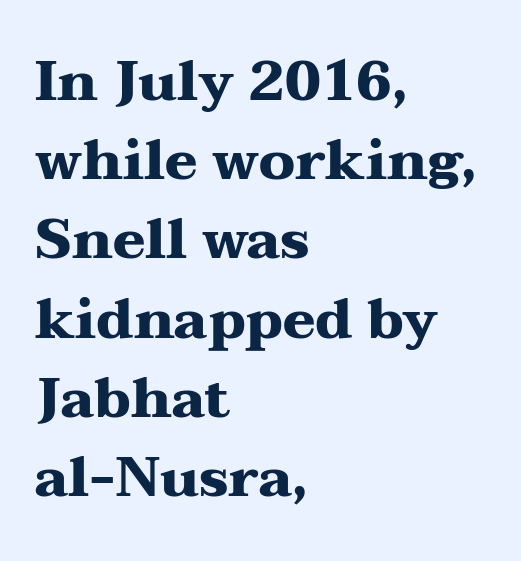
The image shows 55 px heavy, wide serif type, upright; set left-aligned, normal line spacing (1.44x), normal letter spacing, not underlined; medium stroke contrast and a medium x-height.
